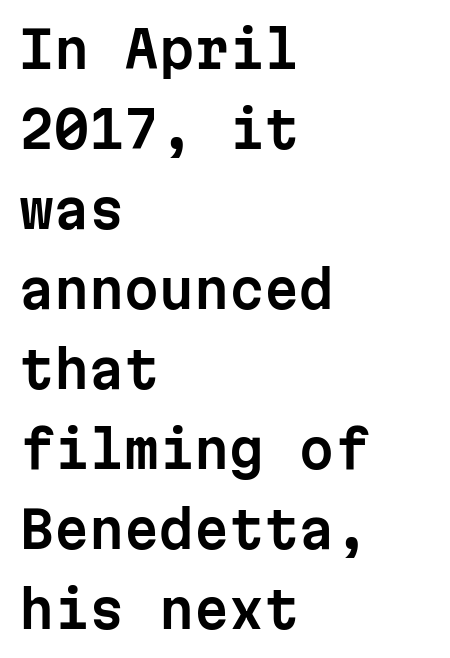
Q: Is the text italic (slanted)? A: No, it is upright.
Q: Is the typeface a serif or a sans-serif typeface? A: Sans-serif.
Q: Is the text underlined? A: No.
Q: How is the paragraph aligned? A: Left-aligned.
Q: Is the spacing between letters normal or unusually wide? A: Normal.
Q: Is the spacing between lines tight, normal or loose? A: Normal.
Q: Width (condensed, normal, or wide)? A: Normal.
Q: Stroke contrast? A: Low.
Q: x-height? A: Medium.
Q: Monospaced? A: Yes.
